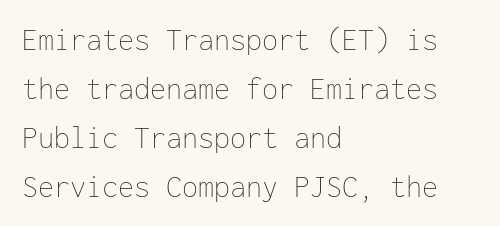
The image shows 32 px thin type, upright, monospaced; set left-aligned, normal line spacing (1.53x), normal letter spacing, not underlined; low stroke contrast and a medium x-height.
